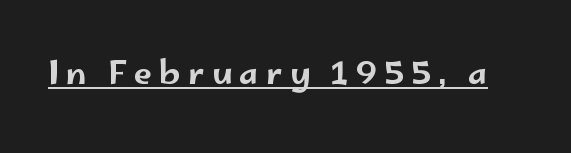
Q: Is the text italic (slanted)? A: No, it is upright.
Q: Is the typeface a serif or a sans-serif typeface? A: Sans-serif.
Q: Is the text underlined? A: Yes.
Q: Is the spacing between letters normal or unusually wide? A: Unusually wide.
Q: Width (condensed, normal, or wide)? A: Wide.
Q: Stroke contrast? A: Low.
Q: x-height? A: Small.
Q: Monospaced? A: No.
